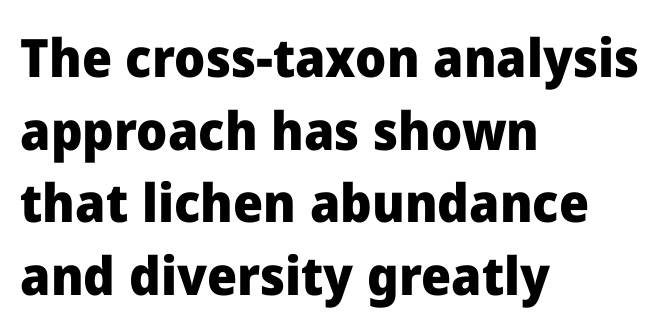
{"serif": "no", "italic": "no", "bold": "yes", "weight": "heavy", "width": "normal", "stroke_contrast": "low", "x_height": "medium", "monospaced": "no", "underline": "no", "align": "left", "line_spacing": "normal", "line_spacing_ratio": 1.37, "letter_spacing": "normal", "letter_spacing_em": 0.0, "glyph_px": 53}
